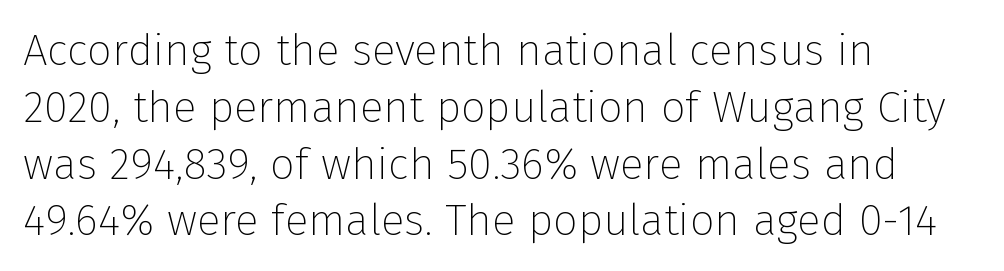
Stroke mass is kept to a normal reading level or below. Caption: multi-line text, flush left, ragged right. Notice how the stems are strictly vertical — no italics here. Serif or sans? Sans — the stroke terminals are bare. The letterforms sit shoulder to shoulder at normal distance.
